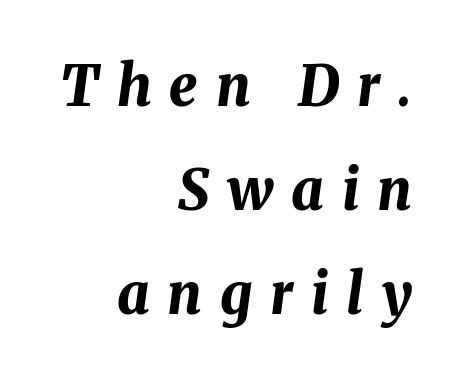
{"italic": "yes", "lean": "right", "slant_degrees": 8, "bold": "yes", "weight": "bold", "width": "normal", "stroke_contrast": "medium", "x_height": "medium", "monospaced": "no", "underline": "no", "align": "right", "line_spacing_ratio": 1.86, "letter_spacing": "wide", "letter_spacing_em": 0.32, "glyph_px": 56}
